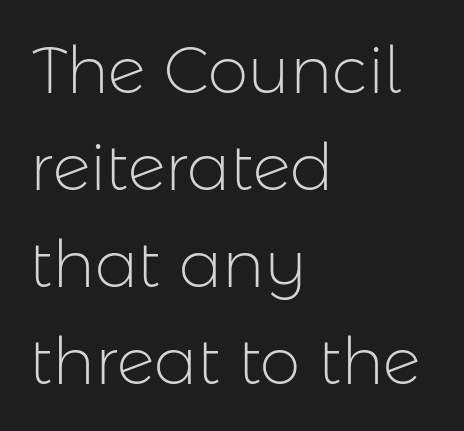
{"serif": "no", "italic": "no", "bold": "no", "weight": "light", "width": "normal", "stroke_contrast": "low", "x_height": "medium", "monospaced": "no", "underline": "no", "align": "left", "line_spacing": "normal", "line_spacing_ratio": 1.49, "letter_spacing": "normal", "letter_spacing_em": 0.0, "glyph_px": 65}
